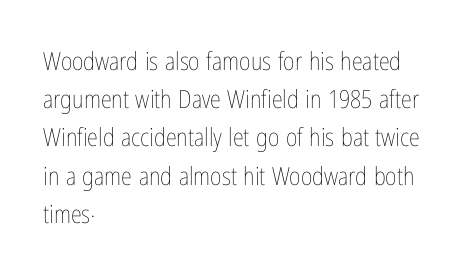
The image shows 25 px text type, upright; set left-aligned, normal line spacing (1.53x), normal letter spacing, not underlined.
